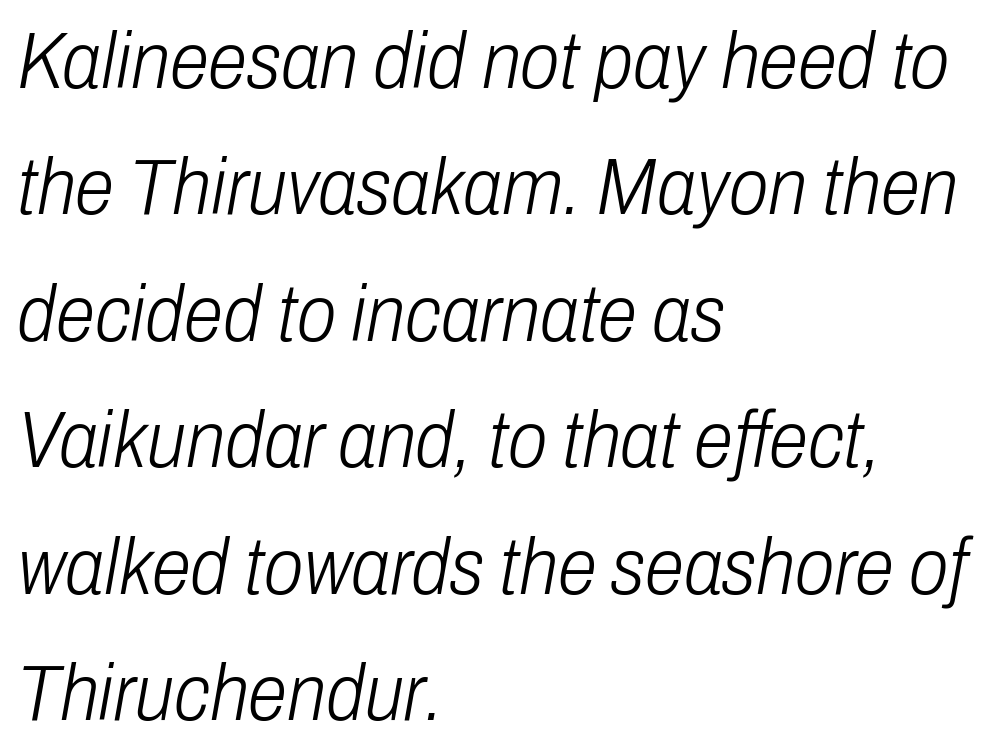
The rendering uses natural spacing where letterforms have individual widths. The space directly below the letters is spotless. Line spacing here is normal. Spacing between characters is what you'd get straight out of the box. Every character sits at an angle, as italics do. The face looks like a standard text weight, possibly lighter.
